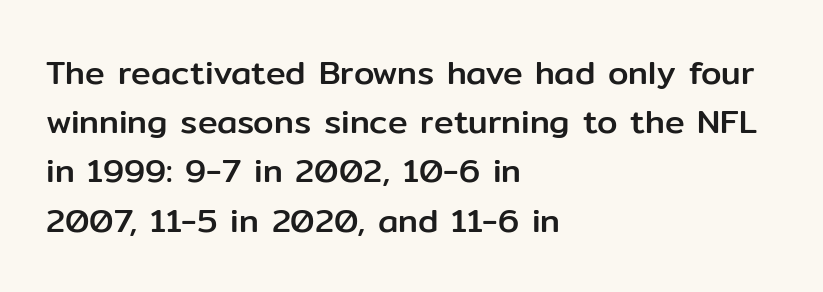
The image shows 33 px sans-serif type, upright; set left-aligned, normal line spacing (1.49x), normal letter spacing, not underlined; low stroke contrast and a medium x-height.
